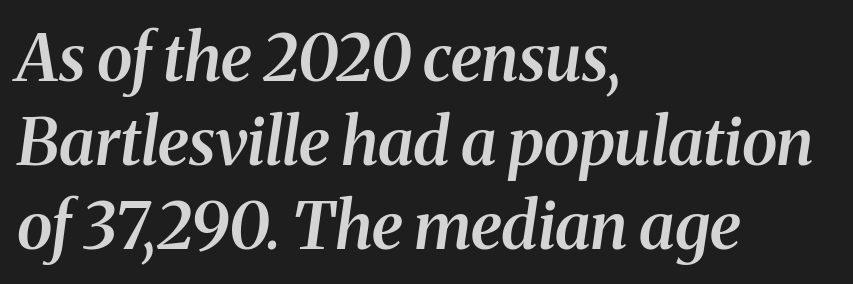
Q: Is the text bold? A: Semi-bold.
Q: Is the text italic (slanted)? A: Yes, it leans right by about 8 degrees.
Q: Is the typeface a serif or a sans-serif typeface? A: Serif.
Q: Is the text underlined? A: No.
Q: How is the paragraph aligned? A: Left-aligned.
Q: Is the spacing between letters normal or unusually wide? A: Normal.
Q: Is the spacing between lines tight, normal or loose? A: Normal.
Q: Width (condensed, normal, or wide)? A: Normal.
Q: Stroke contrast? A: Medium.
Q: x-height? A: Medium.
Q: Monospaced? A: No.
